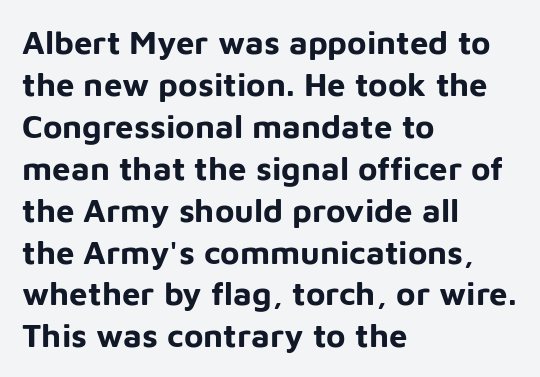
The glyphs have the mass of a bold cut. The font family rendered here belongs to the sans-serif group. Characters follow at the spacing the type designer built in. The lines are quadded left. The passage shown is not underscored anywhere.
